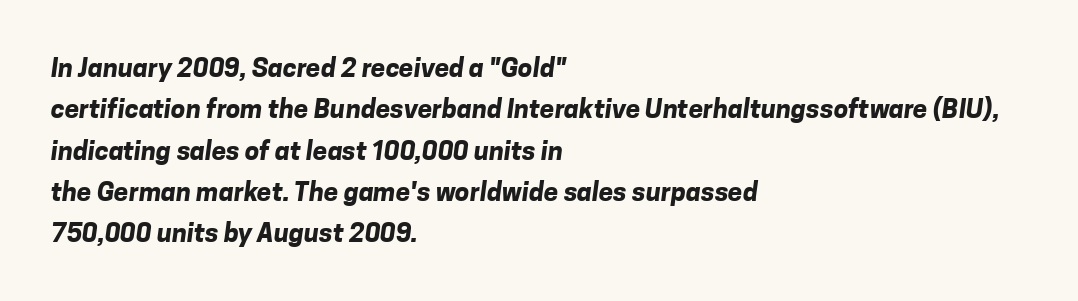
{"bold": "yes", "underline": "no", "align": "left", "line_spacing": "normal", "line_spacing_ratio": 1.59, "letter_spacing": "normal", "letter_spacing_em": 0.0, "glyph_px": 26}
